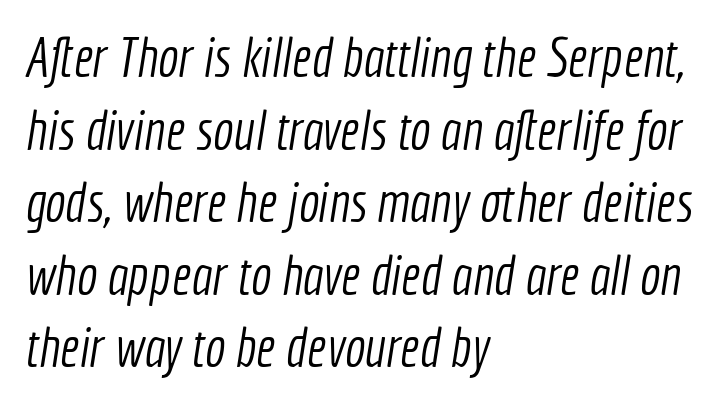
{"serif": "no", "bold": "no", "weight": "light", "width": "condensed", "x_height": "medium", "monospaced": "no", "underline": "no", "align": "left", "line_spacing": "normal", "line_spacing_ratio": 1.32, "letter_spacing": "normal", "letter_spacing_em": 0.0, "glyph_px": 55}
